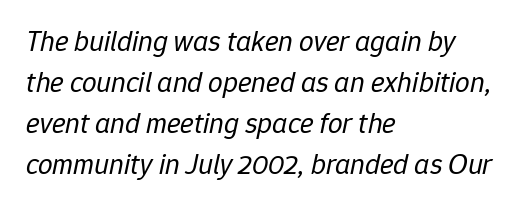
Weight class: somewhere from thin through regular. The passage is arranged the way most books set body copy — flush left. You could call the tracking neutral — neither tight nor loose. The block of text has a typical density, with ordinary space between rows. Underlining? Definitely not there. Posture: slanted.
